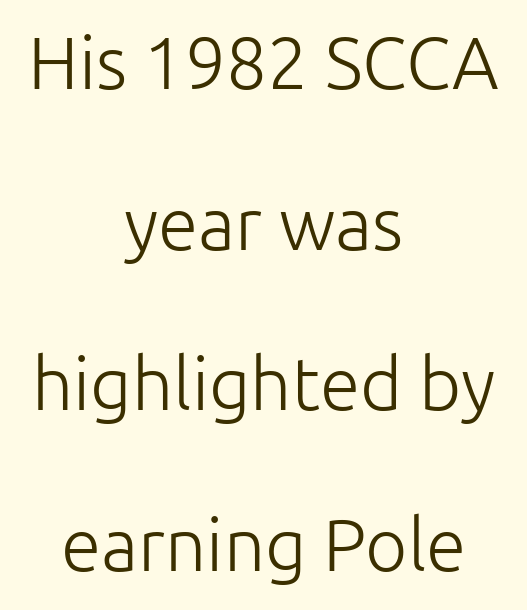
The image shows 73 px light sans-serif type, upright; set centered, loose line spacing (2.2x), normal letter spacing, not underlined; low stroke contrast and a medium x-height.
